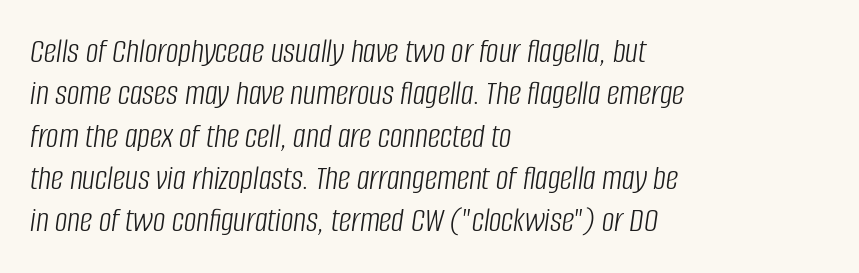
Inter-character spacing is left at the font's built-in metrics. Line beginnings align vertically; line endings do not. These lines are rendered in a variable-pitch font. Beneath every word, the page is bare. The glyphs look as if they've been sheared to an angle. Summary of weight: not heavy and not bold.
